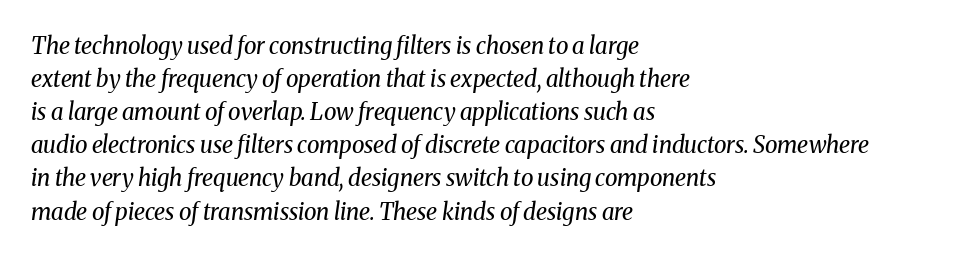
{"italic": "yes", "lean": "right", "slant_degrees": 8, "bold": "no", "underline": "no", "align": "left", "line_spacing": "normal", "line_spacing_ratio": 1.44, "letter_spacing": "normal", "letter_spacing_em": 0.0, "glyph_px": 23}
